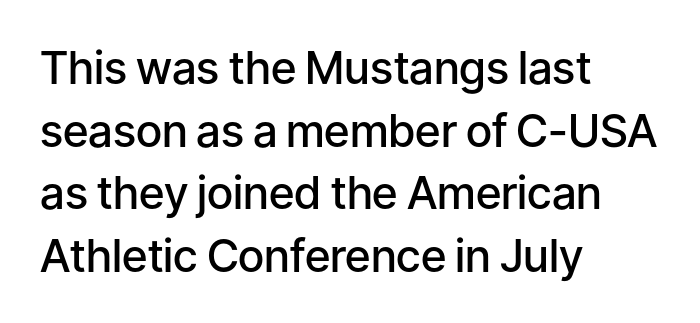
Q: Is the text bold? A: Semi-bold.
Q: Is the text italic (slanted)? A: No, it is upright.
Q: Is the typeface a serif or a sans-serif typeface? A: Sans-serif.
Q: Is the text underlined? A: No.
Q: How is the paragraph aligned? A: Left-aligned.
Q: Is the spacing between letters normal or unusually wide? A: Normal.
Q: Is the spacing between lines tight, normal or loose? A: Normal.
Q: Width (condensed, normal, or wide)? A: Normal.
Q: Stroke contrast? A: Low.
Q: x-height? A: Medium.
Q: Monospaced? A: No.
